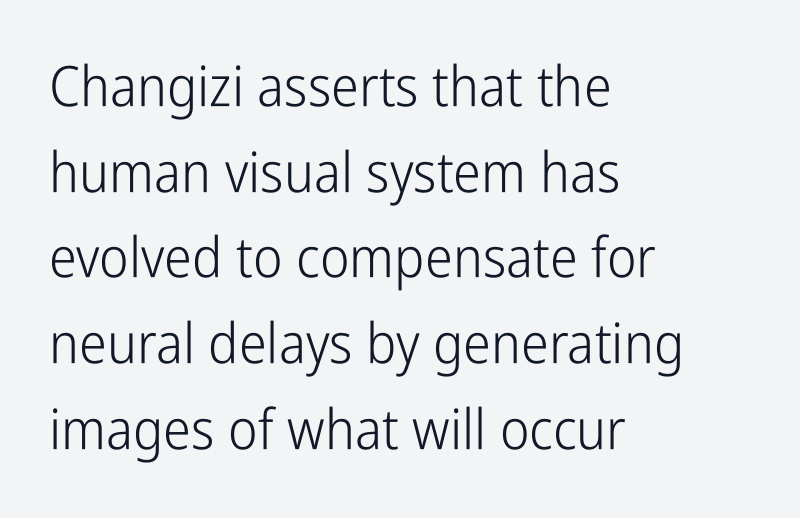
Q: Is the text bold? A: No.
Q: Is the text italic (slanted)? A: No, it is upright.
Q: Is the typeface a serif or a sans-serif typeface? A: Sans-serif.
Q: Is the text underlined? A: No.
Q: How is the paragraph aligned? A: Left-aligned.
Q: Is the spacing between letters normal or unusually wide? A: Normal.
Q: Is the spacing between lines tight, normal or loose? A: Normal.
Q: Width (condensed, normal, or wide)? A: Condensed.
Q: Stroke contrast? A: Low.
Q: x-height? A: Medium.
Q: Monospaced? A: No.
